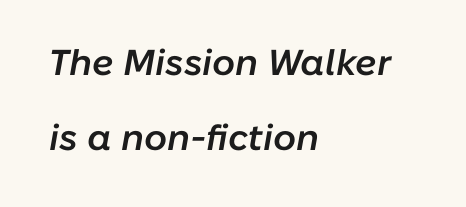
Q: Is the text bold? A: Semi-bold.
Q: Is the text italic (slanted)? A: Yes, it leans right by about 10 degrees.
Q: Is the text underlined? A: No.
Q: How is the paragraph aligned? A: Left-aligned.
Q: Is the spacing between letters normal or unusually wide? A: Normal.
Q: Is the spacing between lines tight, normal or loose? A: Loose.
Q: Width (condensed, normal, or wide)? A: Normal.
Q: Stroke contrast? A: Low.
Q: x-height? A: Medium.
Q: Monospaced? A: No.
